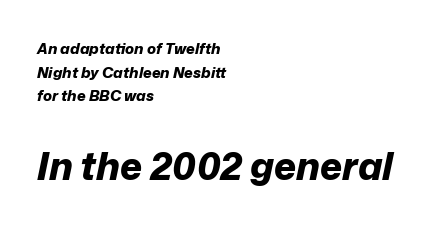
Q: Is the text bold? A: Yes.
Q: Is the text italic (slanted)? A: Yes, it leans right by about 12 degrees.
Q: Is the text underlined? A: No.
Q: How is the paragraph aligned? A: Left-aligned.
Q: Is the spacing between letters normal or unusually wide? A: Normal.
Q: Is the spacing between lines tight, normal or loose? A: Normal.
Q: Which block of text is set in a larger size, the first (top) or the second (bottom)? A: The second (bottom) one.
Q: Width (condensed, normal, or wide)? A: Normal.
Q: Stroke contrast? A: Low.
Q: x-height? A: Medium.
Q: Monospaced? A: No.
